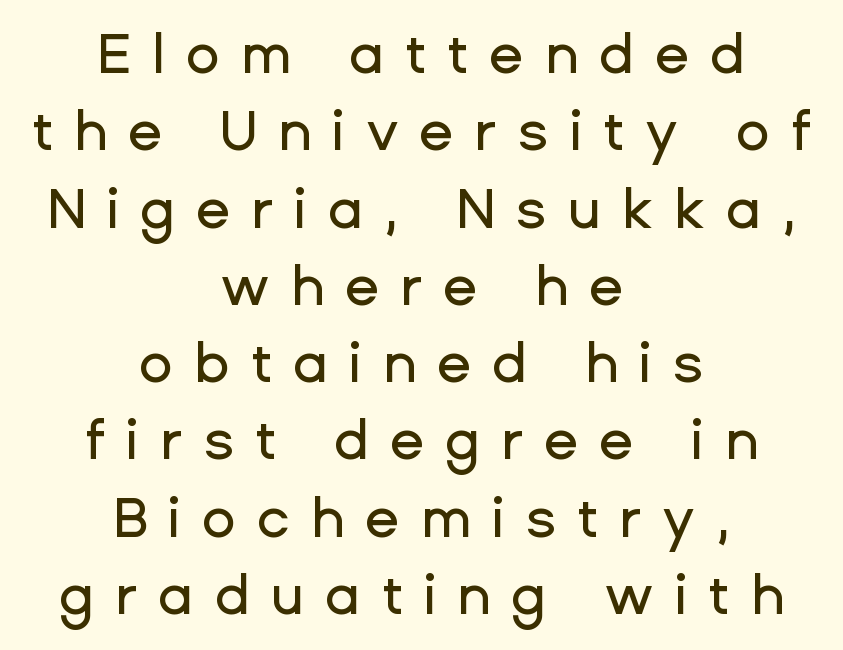
Rows of type keep a routine distance in the vertical direction. The space directly below the letters is spotless. You could only call the tracking loose — the letters float apart. Is there any slant? The stems are plumb. The letters advance in unequal steps, a hallmark of proportional type. These lines stack symmetrically, like a column narrowing and widening about its center.
